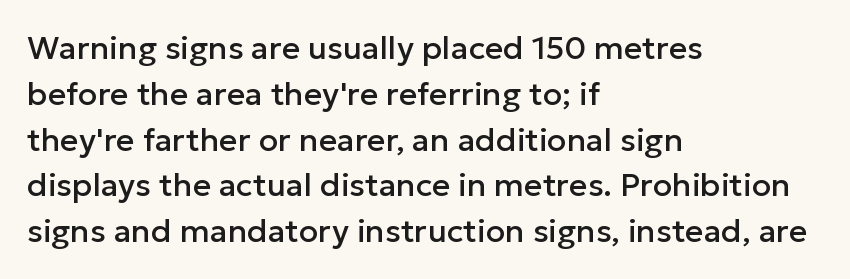
One-word summary of the alignment: left. The gap between lines stays unmarked. These lines are rendered in a variable-pitch font. Nope, not italic — everything's standing straight.
